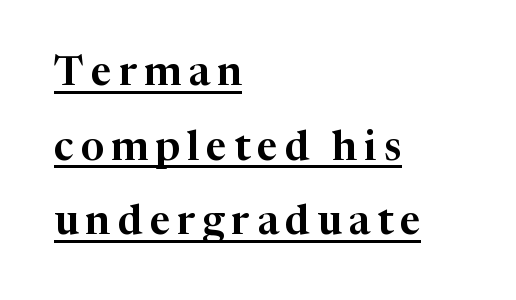
{"serif": "yes", "italic": "no", "width": "normal", "stroke_contrast": "high", "x_height": "medium", "monospaced": "no", "underline": "yes", "align": "left", "line_spacing_ratio": 1.82, "glyph_px": 41}
